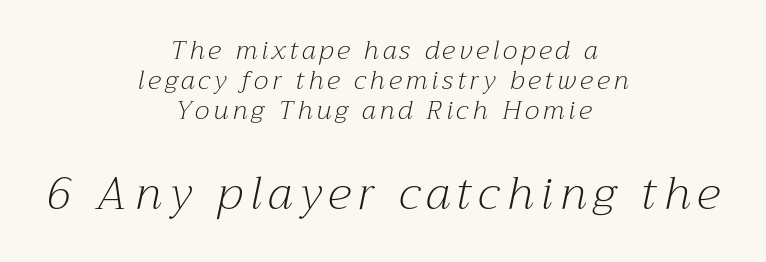
The text block is weighted toward neither margin, spreading evenly from the middle. In this sample the second text group is rendered at the bigger scale. Clear beneath every line of the passage. Quick note: italic. Proportional: the letters do not fall into vertical columns. Type style note: has serifs.
